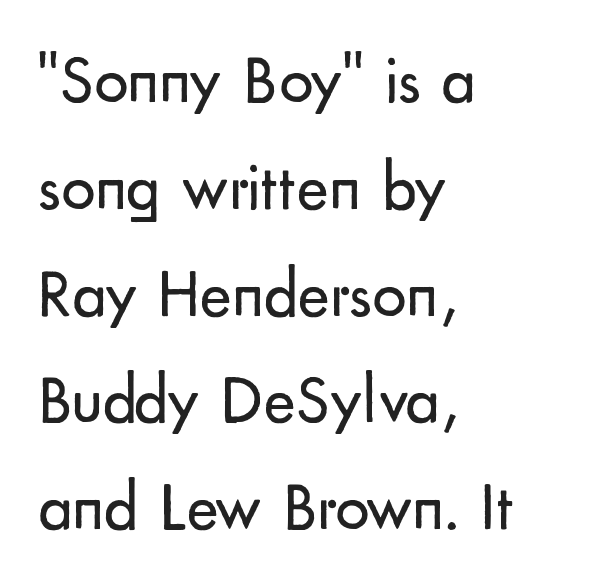
{"serif": "no", "italic": "no", "bold": "no", "weight": "regular", "width": "normal", "stroke_contrast": "low", "x_height": "small", "monospaced": "no", "underline": "no", "align": "left", "line_spacing": "normal", "line_spacing_ratio": 1.57, "letter_spacing": "normal", "letter_spacing_em": 0.0, "glyph_px": 68}
